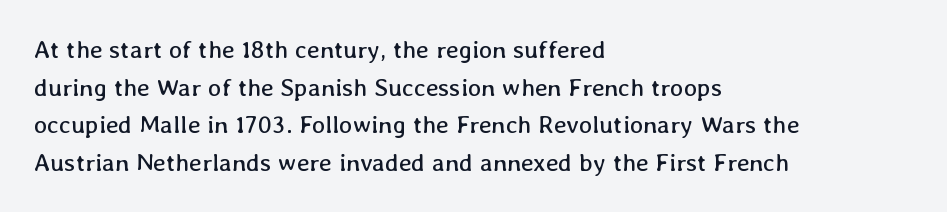
The face used here is rendered with its standard letterfit. Just letters on the line, the space beneath them empty. Caption: face not bold, strokes unweighted. Line spacing here is normal.
